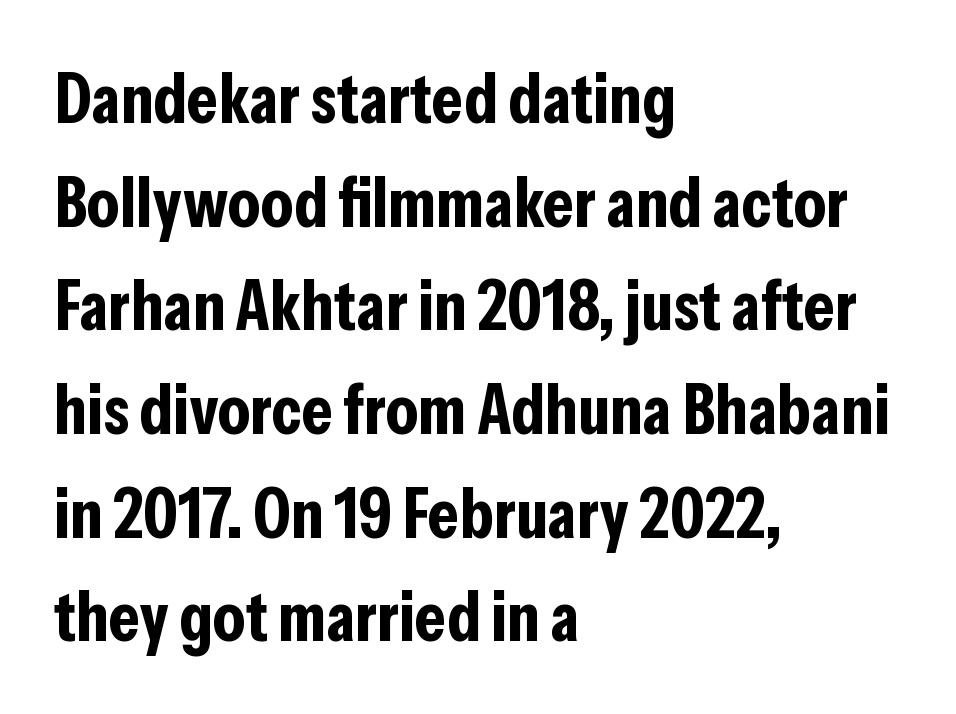
You could not count columns in this text — the font is proportionally spaced. A classic flush-left, rag-right setting is used for this passage. A normal amount of white space separates one row of letters from the next. There is no visible air inserted between adjacent glyphs.
